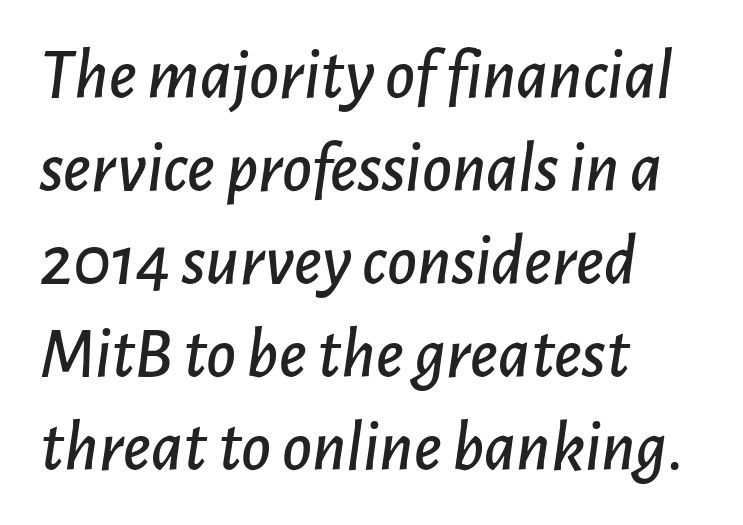
{"italic": "yes", "lean": "right", "slant_degrees": 7, "width": "normal", "stroke_contrast": "low", "x_height": "medium", "monospaced": "no", "underline": "no", "align": "left", "line_spacing": "normal", "line_spacing_ratio": 1.29, "letter_spacing": "normal", "letter_spacing_em": 0.0, "glyph_px": 72}
